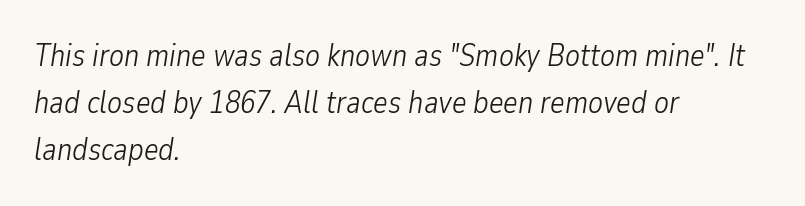
No heavy texture on the line: the type isn't bold. Short and long lines alike share a common starting point at left. Quick note: italic. These lines are rendered in a variable-pitch font. Observe the ordinary spacing: letters are neighbours, not strangers.
